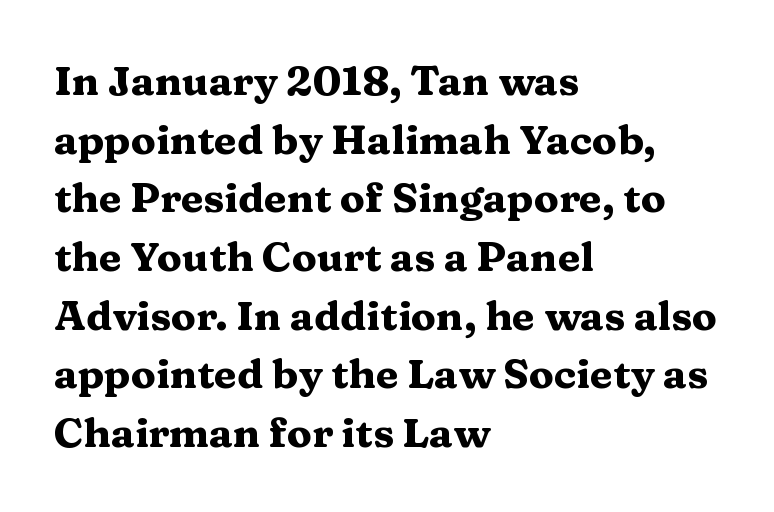
Q: Is the text bold? A: Yes.
Q: Is the text italic (slanted)? A: No, it is upright.
Q: Is the typeface a serif or a sans-serif typeface? A: Serif.
Q: Is the text underlined? A: No.
Q: How is the paragraph aligned? A: Left-aligned.
Q: Is the spacing between letters normal or unusually wide? A: Normal.
Q: Is the spacing between lines tight, normal or loose? A: Normal.
Q: Width (condensed, normal, or wide)? A: Wide.
Q: Stroke contrast? A: Medium.
Q: x-height? A: Medium.
Q: Monospaced? A: No.
